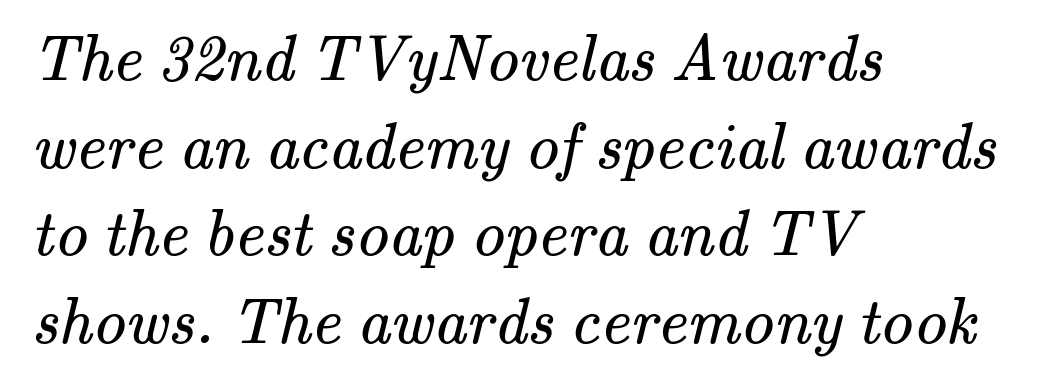
Q: Is the text bold? A: No.
Q: Is the typeface a serif or a sans-serif typeface? A: Serif.
Q: Is the text underlined? A: No.
Q: How is the paragraph aligned? A: Left-aligned.
Q: Is the spacing between letters normal or unusually wide? A: Normal.
Q: Is the spacing between lines tight, normal or loose? A: Normal.
Q: Width (condensed, normal, or wide)? A: Normal.
Q: Stroke contrast? A: Medium.
Q: x-height? A: Small.
Q: Monospaced? A: No.
